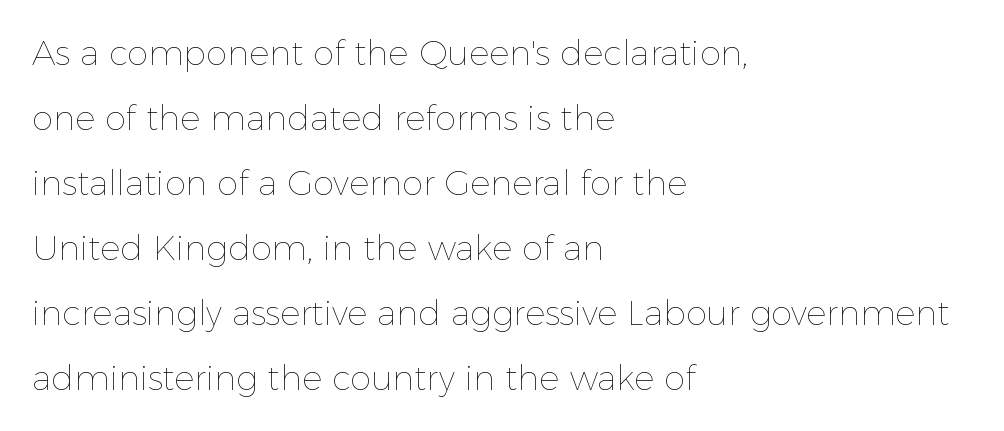
Q: Is the text bold? A: No.
Q: Is the text italic (slanted)? A: No, it is upright.
Q: Is the text underlined? A: No.
Q: How is the paragraph aligned? A: Left-aligned.
Q: Is the spacing between letters normal or unusually wide? A: Normal.
Q: Is the spacing between lines tight, normal or loose? A: Loose.
Q: Width (condensed, normal, or wide)? A: Normal.
Q: x-height? A: Medium.
Q: Monospaced? A: No.
